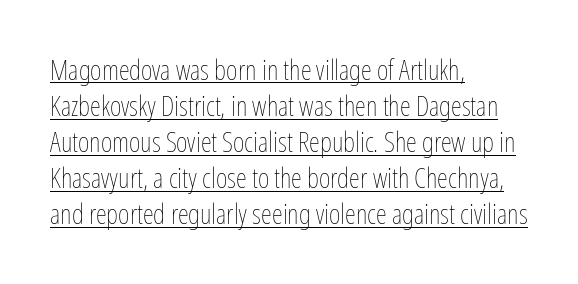
{"italic": "no", "bold": "no", "weight": "thin", "width": "condensed", "stroke_contrast": "low", "x_height": "medium", "monospaced": "no", "underline": "yes", "align": "left", "line_spacing": "normal", "line_spacing_ratio": 1.29, "letter_spacing": "normal", "letter_spacing_em": 0.0, "glyph_px": 28}
